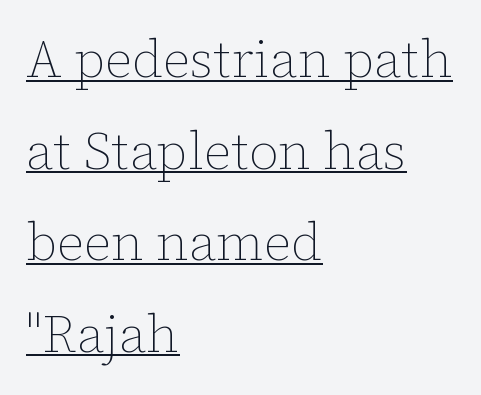
Posture: upright roman. Each letter keeps its own natural width here, so spacing adapts to shape. The horizontal fit of the characters is conventional and even. Somebody hit Ctrl+U on this one — the words are underlined.
